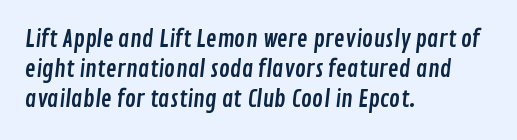
{"underline": "no", "align": "left", "line_spacing": "normal", "line_spacing_ratio": 1.3, "letter_spacing": "normal", "letter_spacing_em": 0.0, "glyph_px": 23}
